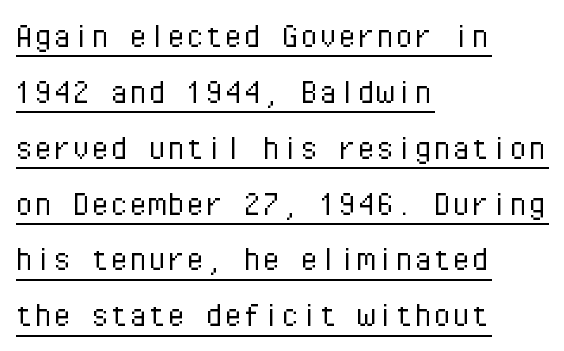
Line spacing here is normal. Reading down the block, your eye returns to a fixed left position each line. Words appear dense and cohesive because spacing is normal. A rule runs beneath these lines of type.
